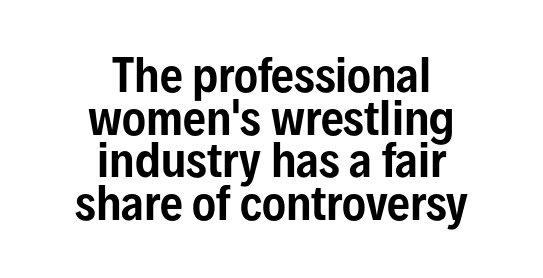
No extra tracking has been applied to these lines. Ascenders rise straight up at ninety degrees. Here the designer chose a conventional face with non-uniform glyph widths. Visually the block forms a symmetrical silhouette, jagged on both flanks.
